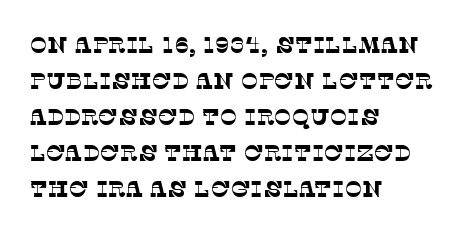
The image shows 23 px text type; set left-aligned, normal line spacing (1.57x), normal letter spacing, not underlined.
